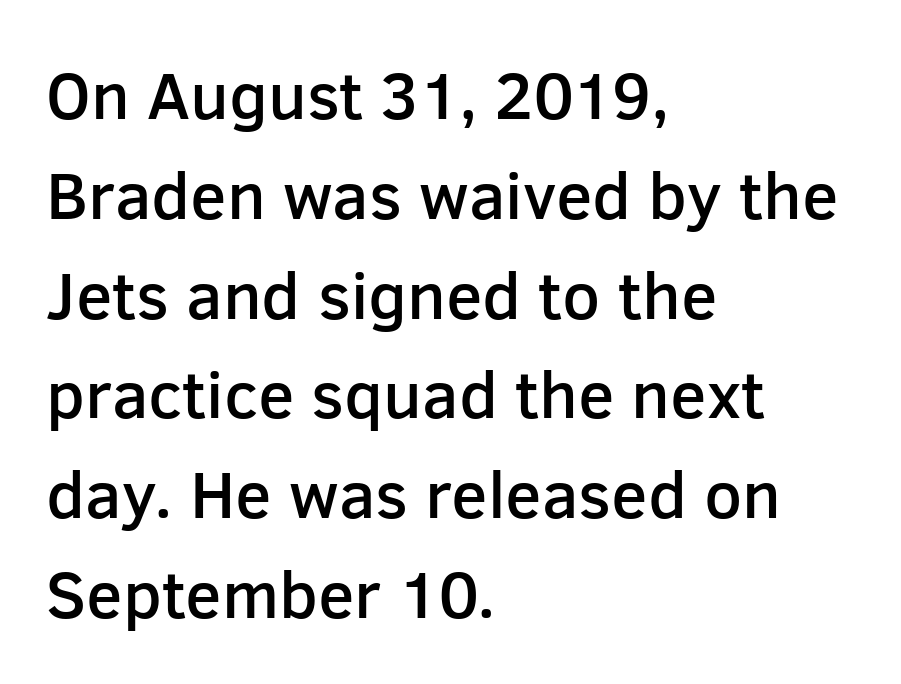
The image shows 67 px semibold sans-serif type, upright; set left-aligned, normal line spacing (1.49x), normal letter spacing, not underlined; low stroke contrast and a medium x-height.
